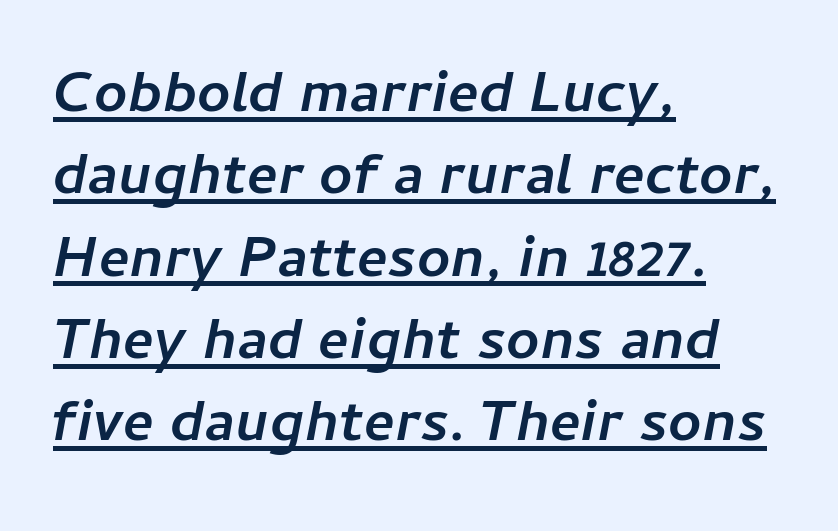
{"italic": "yes", "lean": "right", "slant_degrees": 11, "bold": "yes", "weight": "semibold", "width": "normal", "stroke_contrast": "low", "x_height": "medium", "monospaced": "no", "underline": "yes", "align": "left", "line_spacing": "normal", "line_spacing_ratio": 1.42, "letter_spacing": "normal", "letter_spacing_em": 0.0, "glyph_px": 58}
